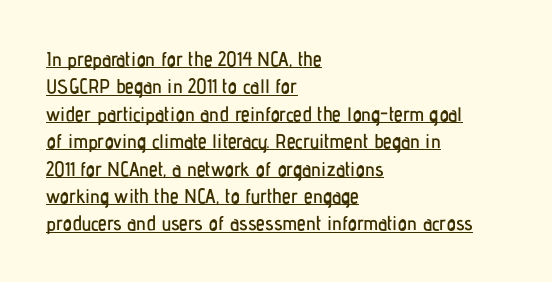
The string is rendered with underlining switched on. This sample keeps an unexceptional amount of space between lines. Inter-character spacing is left at the font's built-in metrics. Every character sits straight up, as roman type does. Every row of glyphs begins at an identical x-position on the left.
